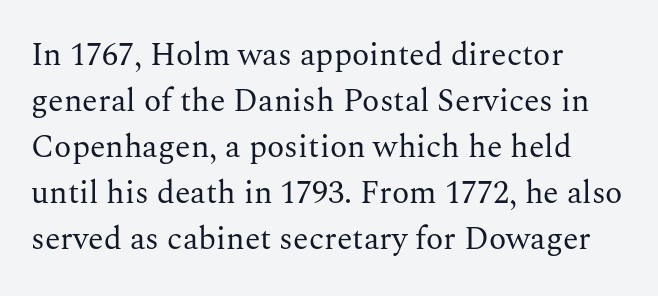
Q: Is the text bold? A: No.
Q: Is the text italic (slanted)? A: No, it is upright.
Q: Is the typeface a serif or a sans-serif typeface? A: Serif.
Q: Is the text underlined? A: No.
Q: How is the paragraph aligned? A: Left-aligned.
Q: Is the spacing between letters normal or unusually wide? A: Normal.
Q: Is the spacing between lines tight, normal or loose? A: Normal.
Q: Width (condensed, normal, or wide)? A: Normal.
Q: Stroke contrast? A: Medium.
Q: x-height? A: Medium.
Q: Monospaced? A: No.
